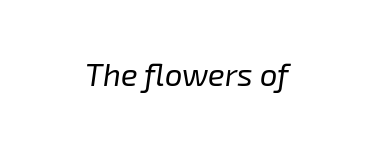
The image shows 31 px regular-weight type, italic (leaning right); set normal letter spacing, not underlined; low stroke contrast and a medium x-height.
